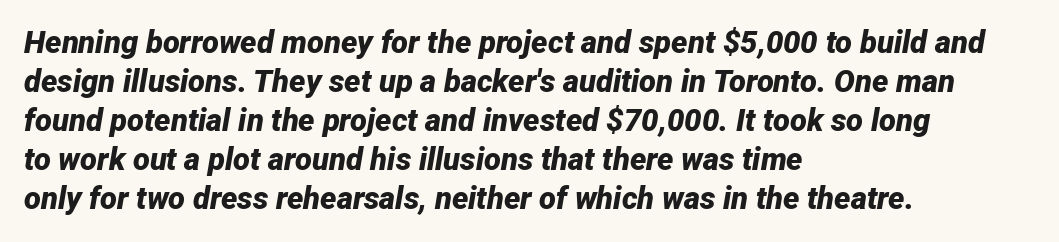
In terms of weight, the rendering is a true, heavy bold. The rag falls on the right side of this text block. When letters slant like this, we call the style italic. The leading is moderate, giving the passage an even texture.
